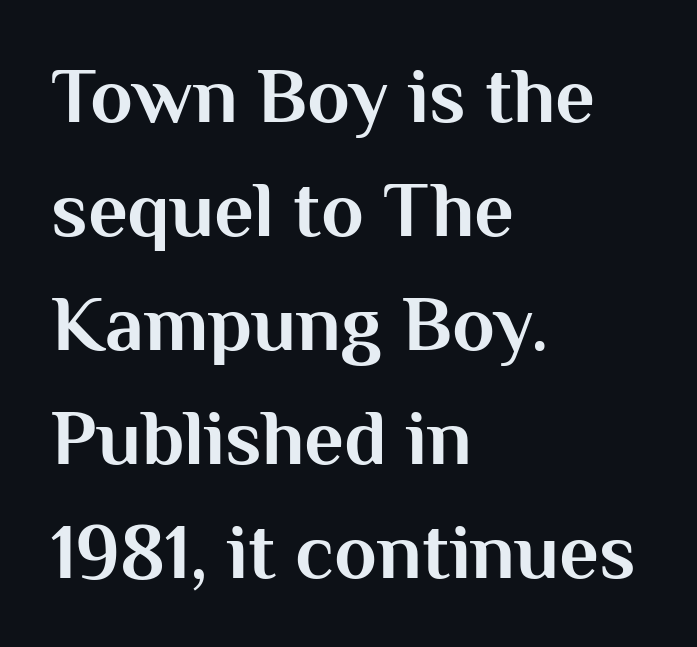
The image shows 78 px bold sans-serif type, upright; set left-aligned, normal line spacing (1.46x), normal letter spacing, not underlined; medium stroke contrast and a medium x-height.
